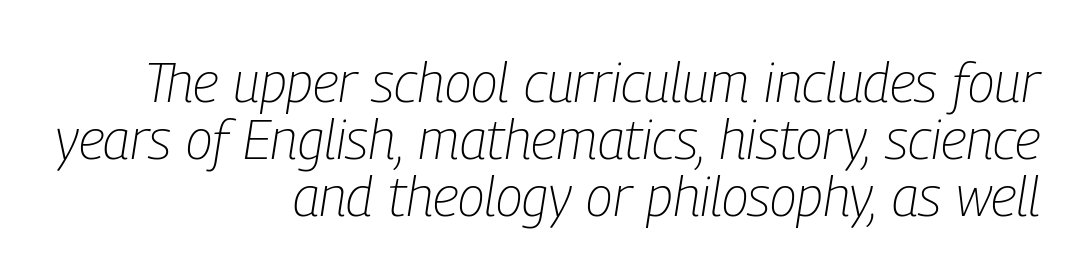
Horizontally, the lines are justified to the trailing edge only. The typesetting does not lean heavy: it is not bold. How would I describe the line gaps? Narrow and economical. Think of a printed novel: that variable character pitch is what you see here.
